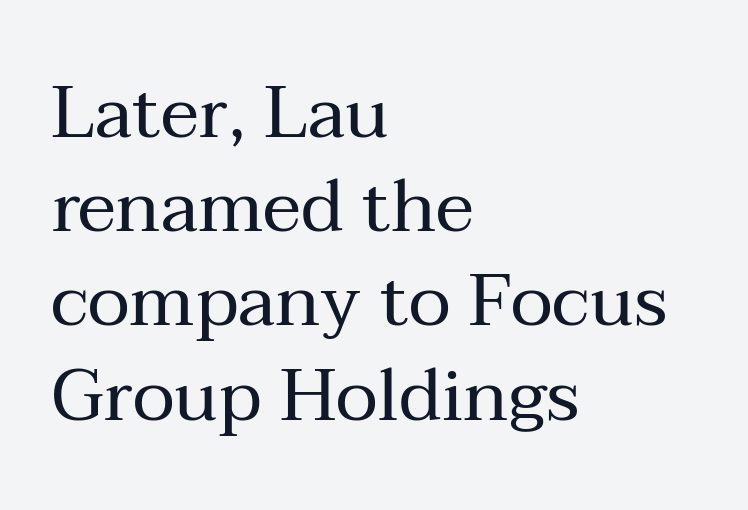
A normal amount of white space separates one row of letters from the next. Heaviness? Minimal to ordinary, like unemphasized prose. A clean baseline with only descenders dipping below it. There is no visible air inserted between adjacent glyphs. What kind of face is this? One with serifs. The font's upright variant was chosen for this text.
